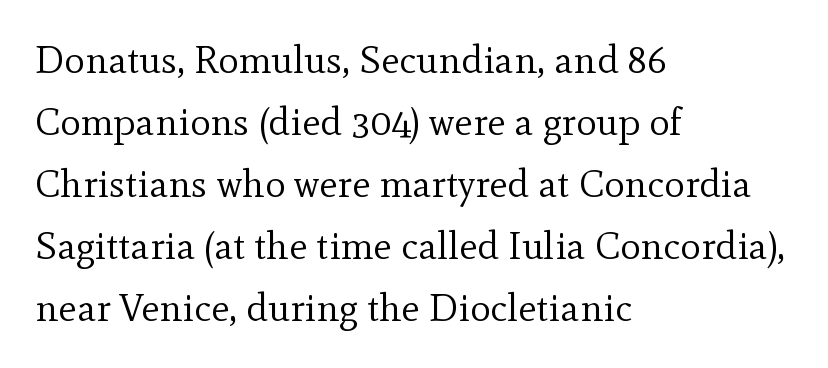
Q: Is the text bold? A: No.
Q: Is the text italic (slanted)? A: No, it is upright.
Q: Is the typeface a serif or a sans-serif typeface? A: Serif.
Q: Is the text underlined? A: No.
Q: How is the paragraph aligned? A: Left-aligned.
Q: Is the spacing between letters normal or unusually wide? A: Normal.
Q: Is the spacing between lines tight, normal or loose? A: Normal.
Q: Width (condensed, normal, or wide)? A: Normal.
Q: x-height? A: Small.
Q: Monospaced? A: No.
